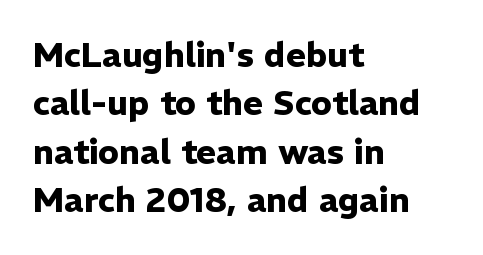
Unlike italic type, these characters show no tilt at all. Varying glyph widths throughout — classic text-font behaviour. Nobody drew a line under any word here. To sum up the face: it is a sans, with no serifs.
